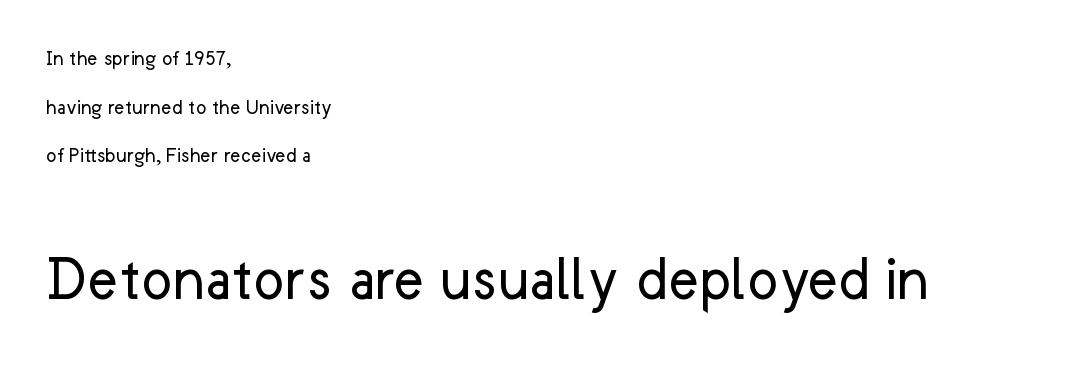
Quick note: not italic, upright. Each stroke keeps to a modest, everyday thickness or less. Does extra space separate the letters? No, they use regular spacing. Widely set lines give the paragraph a tall, airy silhouette.
